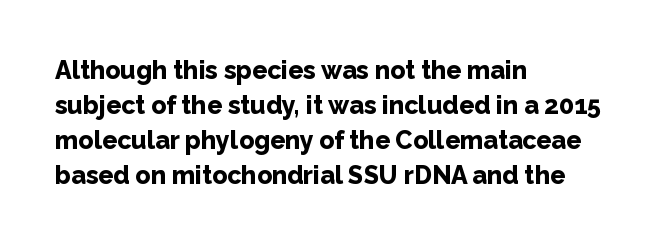
The image shows 25 px bold type, upright; set left-aligned, normal line spacing (1.4x), normal letter spacing, not underlined.
